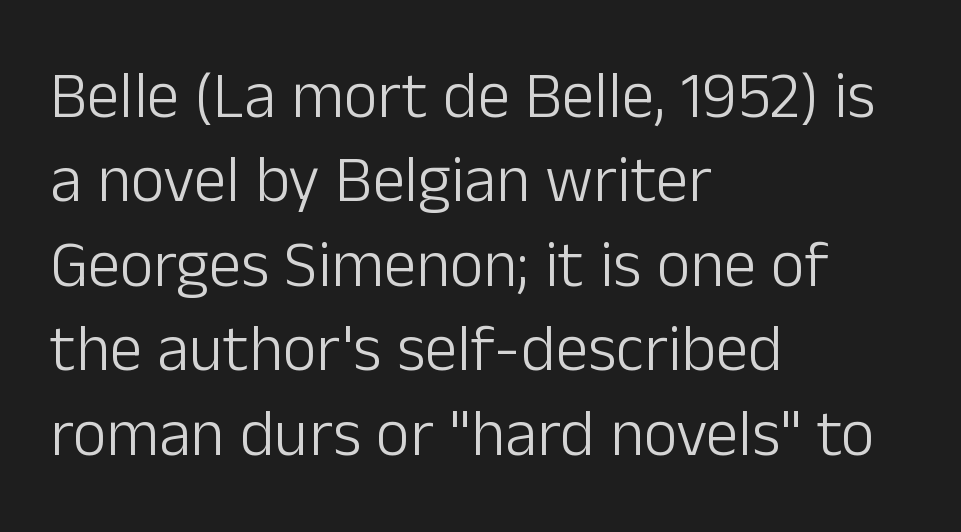
Q: Is the text bold? A: No.
Q: Is the text italic (slanted)? A: No, it is upright.
Q: Is the typeface a serif or a sans-serif typeface? A: Sans-serif.
Q: Is the text underlined? A: No.
Q: How is the paragraph aligned? A: Left-aligned.
Q: Is the spacing between letters normal or unusually wide? A: Normal.
Q: Is the spacing between lines tight, normal or loose? A: Normal.
Q: Width (condensed, normal, or wide)? A: Normal.
Q: Stroke contrast? A: Low.
Q: x-height? A: Medium.
Q: Monospaced? A: No.
